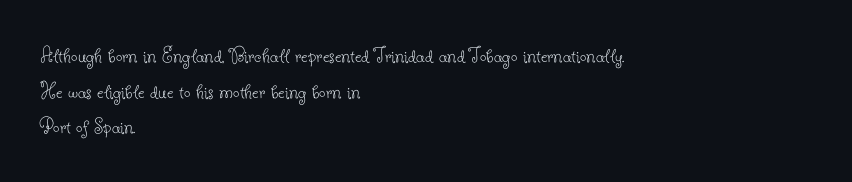
{"italic": "no", "bold": "no", "underline": "no", "align": "left", "line_spacing": "normal", "line_spacing_ratio": 1.55, "letter_spacing": "normal", "letter_spacing_em": 0.0, "glyph_px": 23}
